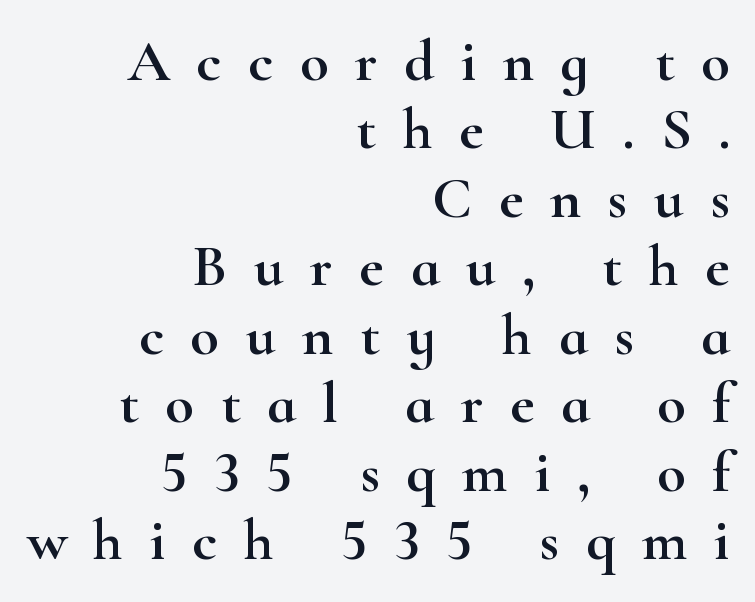
{"serif": "yes", "italic": "no", "width": "wide", "stroke_contrast": "high", "x_height": "small", "monospaced": "no", "underline": "no", "align": "right", "line_spacing_ratio": 1.16, "letter_spacing": "wide", "letter_spacing_em": 0.45, "glyph_px": 59}
